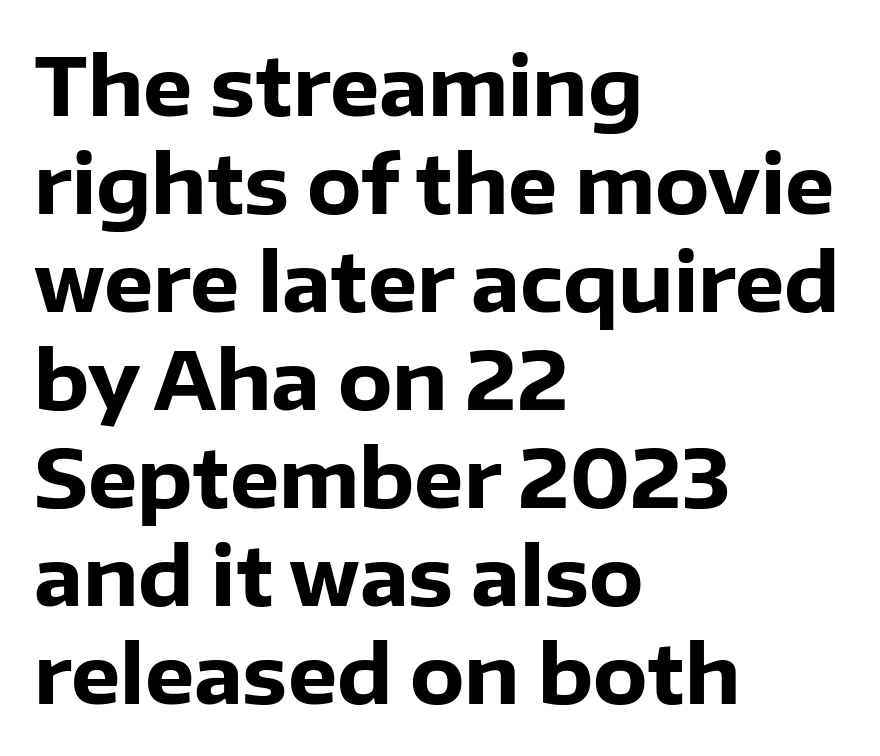
Examine the stroke ends and you'll find no serifs. Strong, thick strokes mark this as bold type. The face used here is rendered with its standard letterfit. Quick note: underline off. Does the lettering tilt? It doesn't — this is upright.
